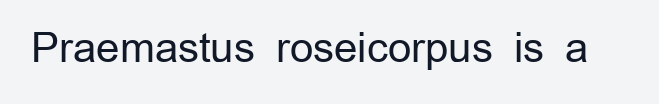
The strip under each line holds only bare page. Summary of weight: not heavy and not bold. Do the letters lean? They stand straight. A typesetter would call this zero additional tracking. Note: no serifs on the glyphs.
